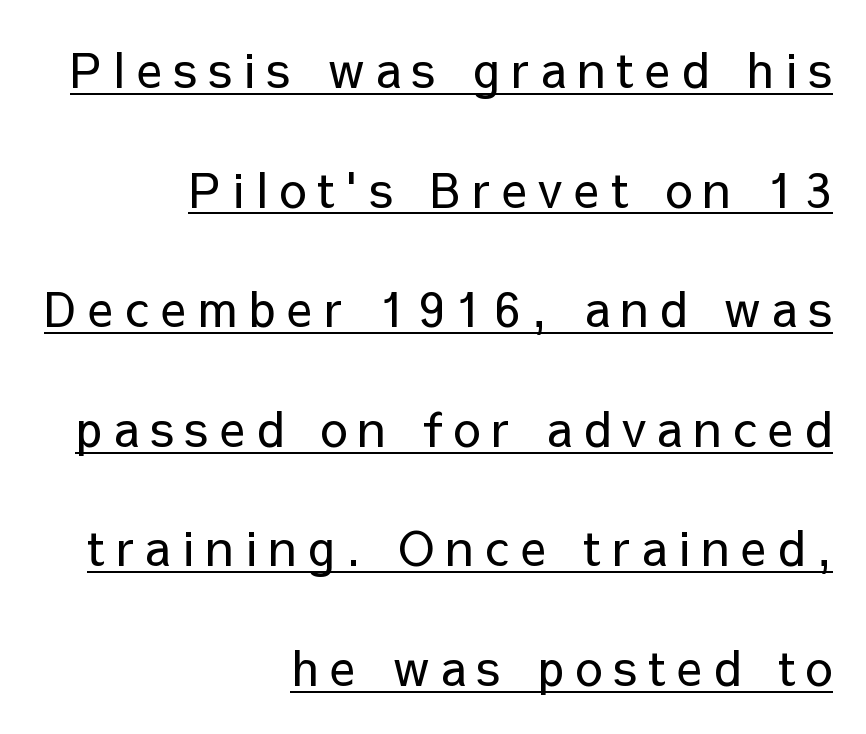
The image shows 48 px regular-weight sans-serif type, upright; set right-aligned, loose line spacing (2.49x), unusually wide letter spacing (+0.24 em), underlined; low stroke contrast and a medium x-height.
